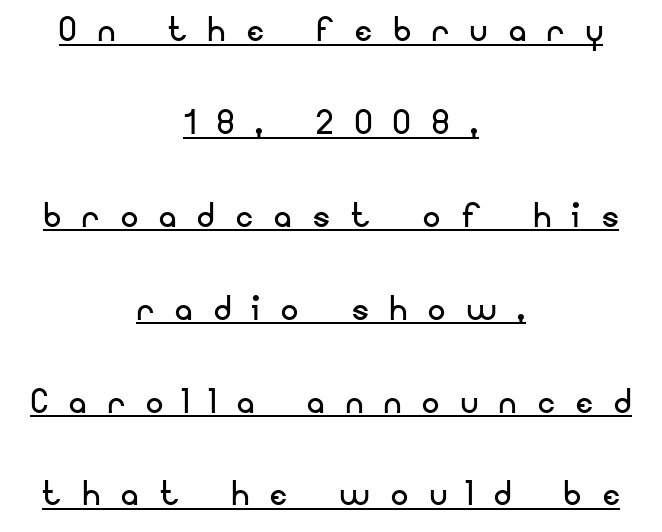
The image shows 43 px regular-weight sans-serif type, upright; set centered, loose line spacing (2.16x), unusually wide letter spacing (+0.5 em), underlined; low stroke contrast and a small x-height.
